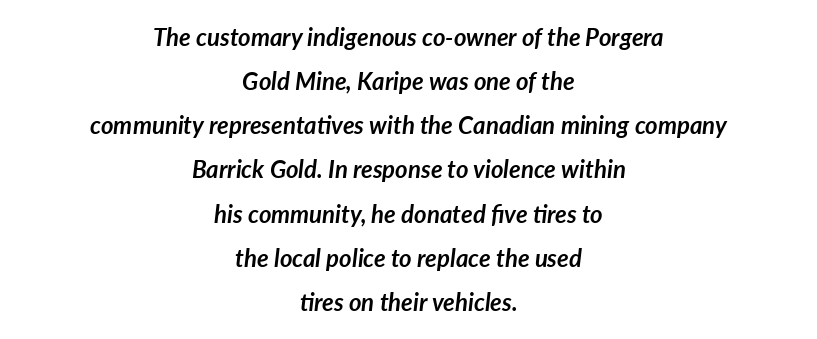
Q: Is the text bold? A: Yes.
Q: Is the text italic (slanted)? A: Yes, it leans right by about 7 degrees.
Q: Is the text underlined? A: No.
Q: How is the paragraph aligned? A: Centered.
Q: Is the spacing between letters normal or unusually wide? A: Normal.
